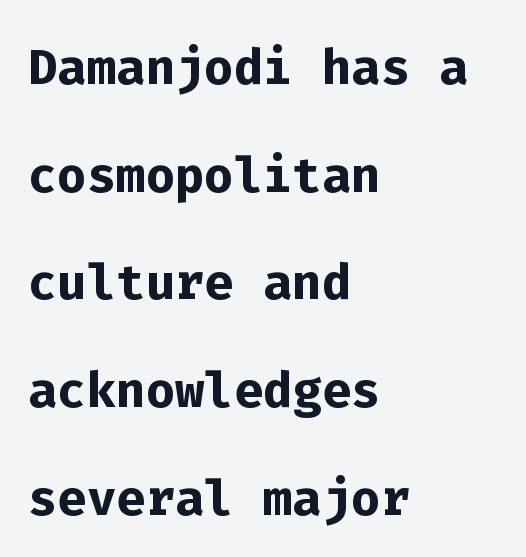
Look at the bottom of the vertical strokes: they stop flat, with no serifs. Here the designer chose a console-style face with uniform glyph widths. The sample has been set heavy, in full bold. Check under the words: just untouched page. Leading matches the norm, producing a regular column. Each word holds together tightly as a unit, with standard inter-letter gaps.
